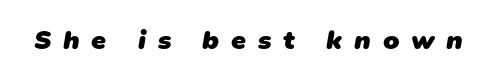
Q: Is the text bold? A: Yes.
Q: Is the text underlined? A: No.
Q: Is the spacing between letters normal or unusually wide? A: Unusually wide.
